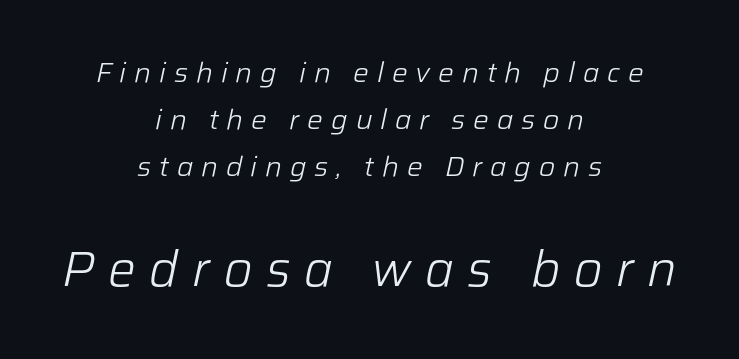
The image shows 49 px light type, italic (leaning right); set centered, normal line spacing (1.68x), unusually wide letter spacing (+0.28 em), not underlined; the second (bottom) block is 1.75x larger; low stroke contrast and a medium x-height.
